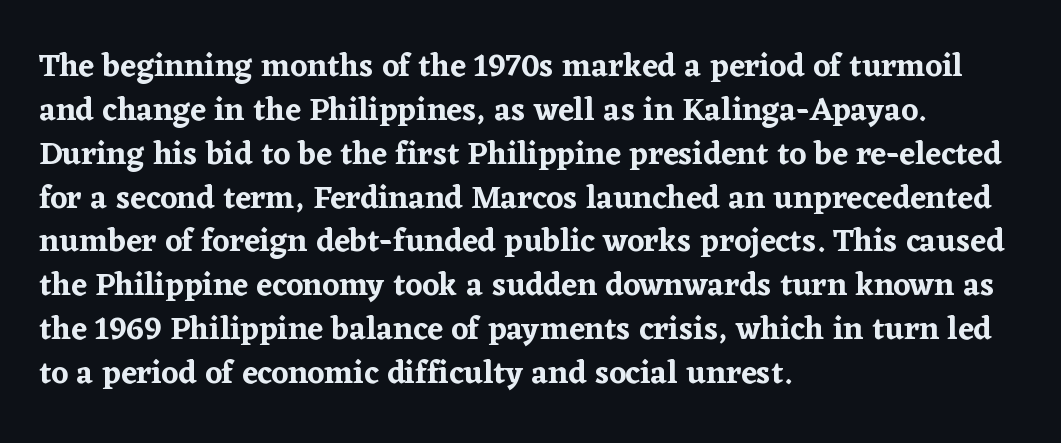
{"serif": "yes", "italic": "no", "width": "normal", "stroke_contrast": "low", "x_height": "medium", "monospaced": "no", "underline": "no", "align": "left", "line_spacing": "normal", "line_spacing_ratio": 1.37, "letter_spacing": "normal", "letter_spacing_em": 0.0, "glyph_px": 32}
